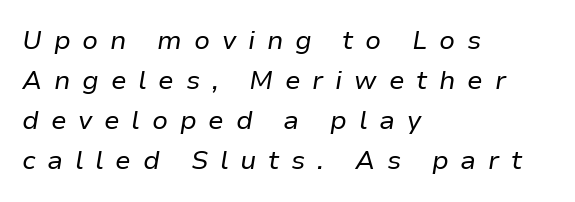
This reads as an unemphasized weight, regular at the heaviest. This sample uses expanded letter spacing, leaving extra air between glyphs. Italic: yes, the glyphs are oblique. The zone under the glyphs is completely vacant. The compositor pushed each line to the left boundary.
